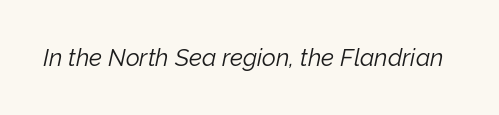
The image shows 24 px text type, italic (leaning right); set normal letter spacing, not underlined.
